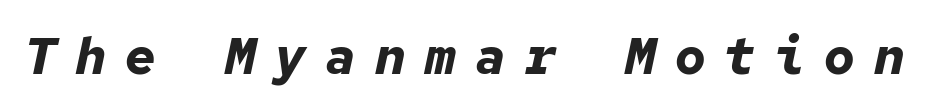
{"italic": "yes", "lean": "right", "slant_degrees": 12, "bold": "yes", "weight": "bold", "width": "normal", "stroke_contrast": "low", "x_height": "medium", "monospaced": "yes", "underline": "no", "letter_spacing": "wide", "letter_spacing_em": 0.38, "glyph_px": 51}
